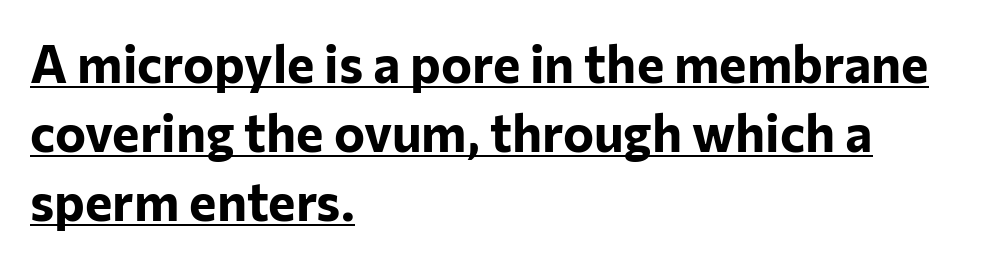
Q: Is the text bold? A: Yes.
Q: Is the text italic (slanted)? A: No, it is upright.
Q: Is the typeface a serif or a sans-serif typeface? A: Sans-serif.
Q: Is the text underlined? A: Yes.
Q: How is the paragraph aligned? A: Left-aligned.
Q: Is the spacing between letters normal or unusually wide? A: Normal.
Q: Is the spacing between lines tight, normal or loose? A: Normal.
Q: Width (condensed, normal, or wide)? A: Normal.
Q: Stroke contrast? A: Low.
Q: x-height? A: Medium.
Q: Monospaced? A: No.
